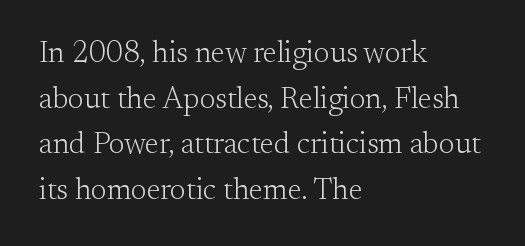
Leftover space on each line is placed entirely after the last word. The face used here is proportionally spaced, like ordinary book or web type. Unmarked baselines from the first word to the last. The lettering stays uniformly vertical, giving the passage a roman look.
